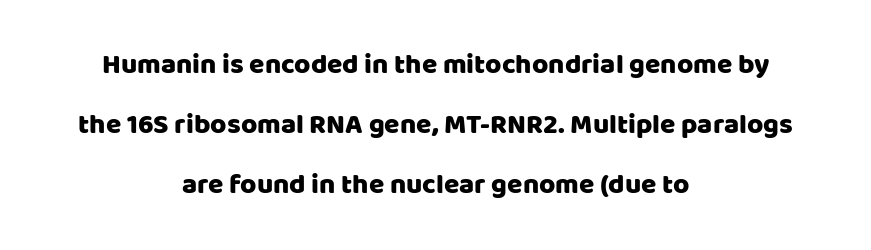
Q: Is the text italic (slanted)? A: No, it is upright.
Q: Is the typeface a serif or a sans-serif typeface? A: Sans-serif.
Q: Is the text underlined? A: No.
Q: How is the paragraph aligned? A: Centered.
Q: Is the spacing between letters normal or unusually wide? A: Normal.
Q: Is the spacing between lines tight, normal or loose? A: Loose.
Q: Width (condensed, normal, or wide)? A: Normal.
Q: Stroke contrast? A: Low.
Q: x-height? A: Large.
Q: Monospaced? A: No.
